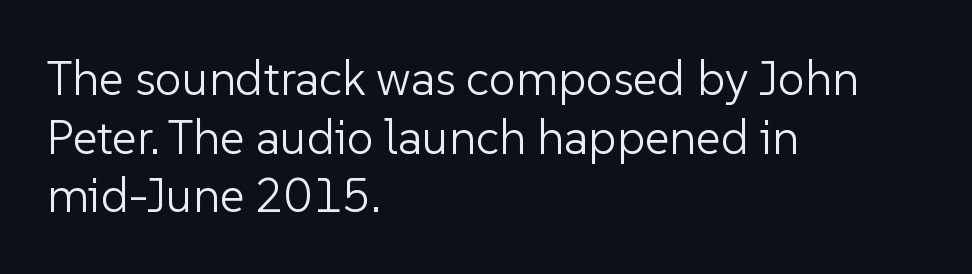
Short note: letters normally spaced. The passage shown is not bold in any degree. Looks like regular typesetting: each glyph gets only the width it needs. A typesetter would label this face a sans.
